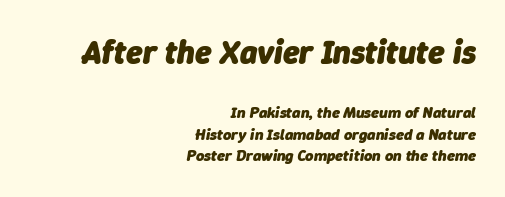
The paragraph has a hard right edge and a soft left edge. Spacing between characters is what you'd get straight out of the box. Compared with typical paragraphs, the rows here are spaced about the same. The composition opens big and finishes small. The letters are slanted; this is an italic face. The glyphs are unaccompanied by any horizontal stroke below them.
